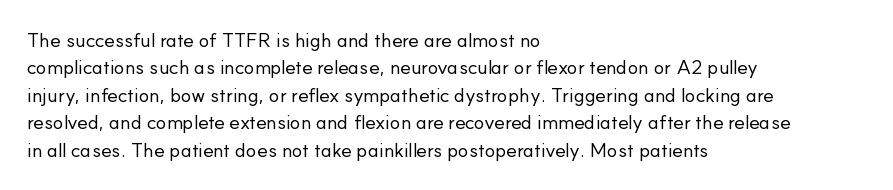
The image shows 20 px text type, upright; set left-aligned, normal line spacing (1.37x), normal letter spacing, not underlined.
